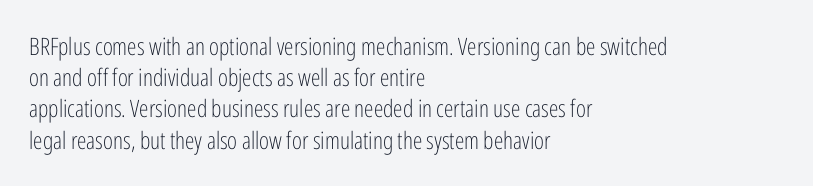
The image shows 24 px text type, upright; set left-aligned, normal line spacing (1.3x), normal letter spacing, not underlined.
